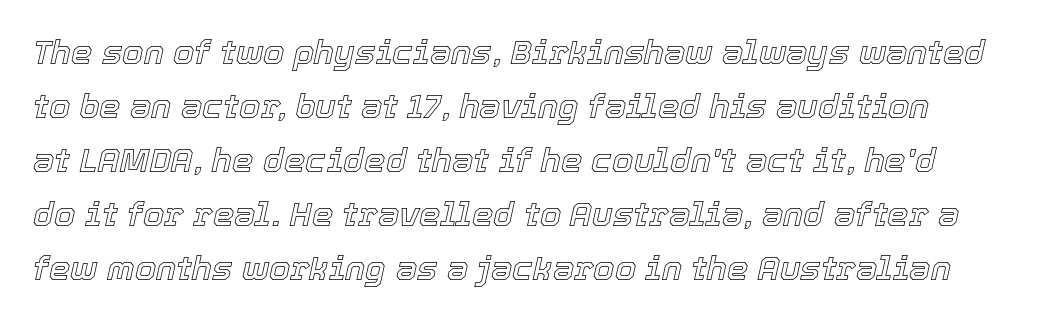
Q: Is the text italic (slanted)? A: Yes, it leans right by about 12 degrees.
Q: Is the text underlined? A: No.
Q: Is the spacing between letters normal or unusually wide? A: Normal.
Q: Is the spacing between lines tight, normal or loose? A: Normal.
Q: Width (condensed, normal, or wide)? A: Normal.
Q: x-height? A: Medium.
Q: Monospaced? A: No.
